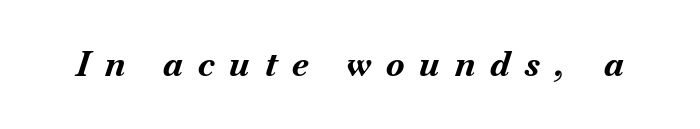
How are the letters spaced? Widely, with obvious added tracking. The passage shown is typed in a proportional face where columns would drift. Just letters on the line, the space beneath them empty. Pretty heavy lettering here — definitely bold. It's the slanting kind of type.
